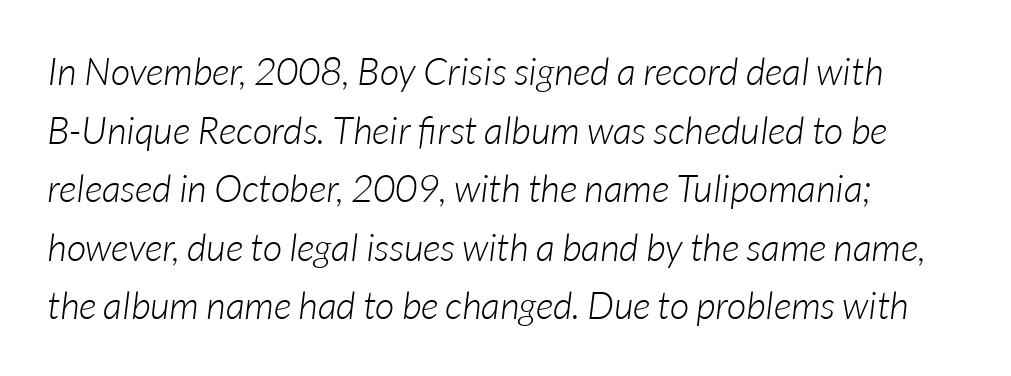
The image shows 38 px light type, italic (leaning right); set left-aligned, normal line spacing (1.54x), normal letter spacing, not underlined; low stroke contrast and a medium x-height.
